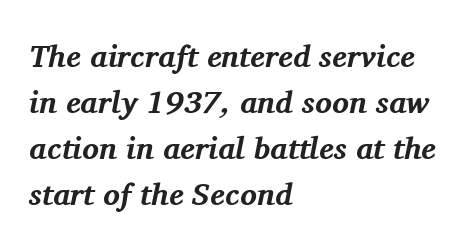
The image shows 31 px bold serif type, italic (leaning right); set left-aligned, normal line spacing (1.48x), normal letter spacing, not underlined; medium stroke contrast and a medium x-height.
